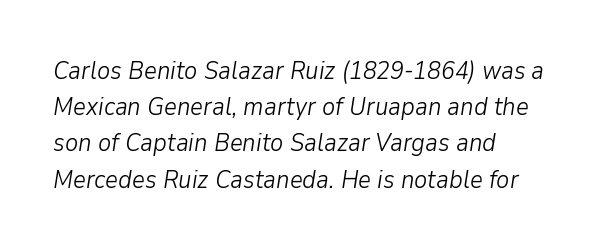
The horizontal fit of the characters is conventional and even. Honestly, there is no underline to notice here at all. Stems here are at most as thick as an everyday book face. The rendering anchors every line to the left-hand side. If you measured baseline to baseline, you'd find a middling distance.
